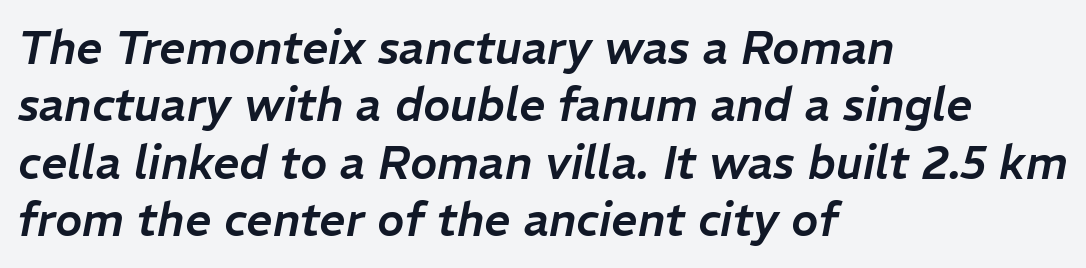
Q: Is the text italic (slanted)? A: Yes, it leans right by about 11 degrees.
Q: Is the text underlined? A: No.
Q: How is the paragraph aligned? A: Left-aligned.
Q: Is the spacing between letters normal or unusually wide? A: Normal.
Q: Is the spacing between lines tight, normal or loose? A: Normal.
Q: Width (condensed, normal, or wide)? A: Normal.
Q: Stroke contrast? A: Low.
Q: x-height? A: Medium.
Q: Monospaced? A: No.
